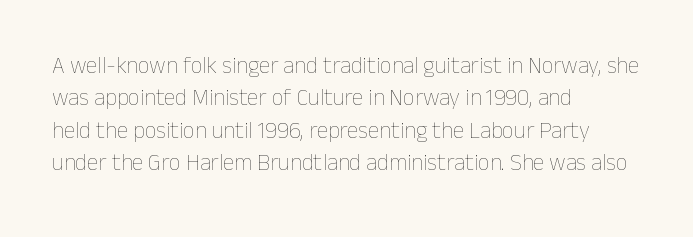
Q: Is the text bold? A: No.
Q: Is the text italic (slanted)? A: No, it is upright.
Q: Is the text underlined? A: No.
Q: How is the paragraph aligned? A: Left-aligned.
Q: Is the spacing between letters normal or unusually wide? A: Normal.
Q: Is the spacing between lines tight, normal or loose? A: Normal.
